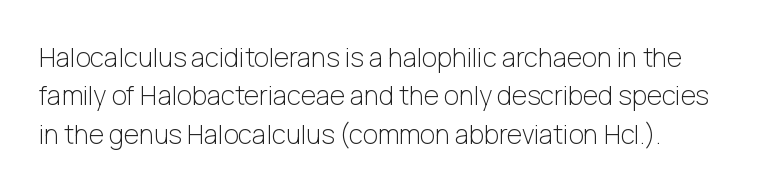
{"italic": "no", "bold": "no", "underline": "no", "line_spacing": "normal", "line_spacing_ratio": 1.48, "letter_spacing": "normal", "letter_spacing_em": 0.0, "glyph_px": 26}
